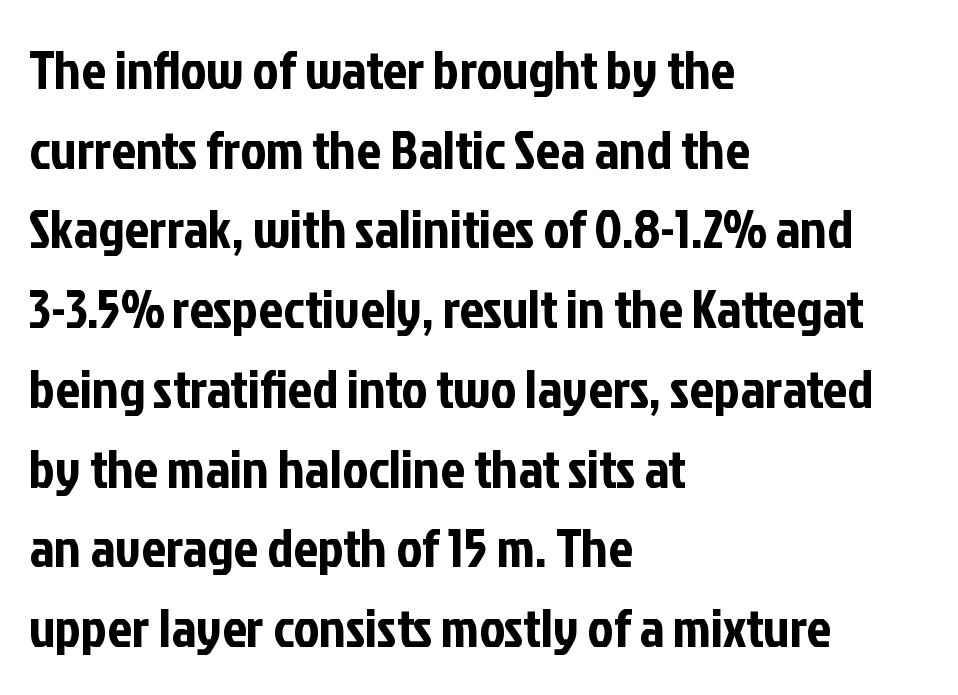
The passage shown is typed in a proportional face where columns would drift. The line texture is even and compact thanks to regular tracking. A sans-serif font was chosen for this passage. Style check: upright. Interline gaps are of average width in this sample. One-word summary of the alignment: left.
